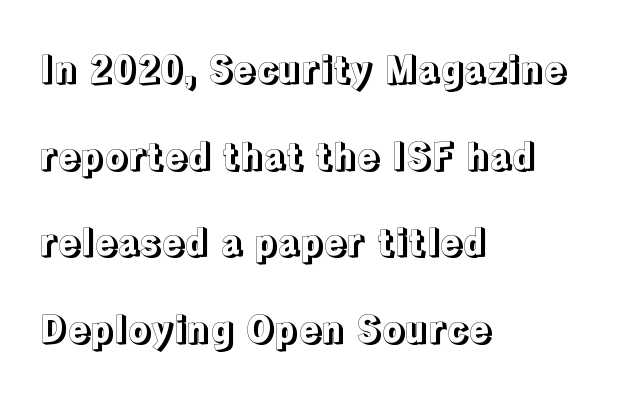
The image shows 37 px text type, upright; set left-aligned, loose line spacing (2.34x), normal letter spacing, not underlined; a medium x-height.
